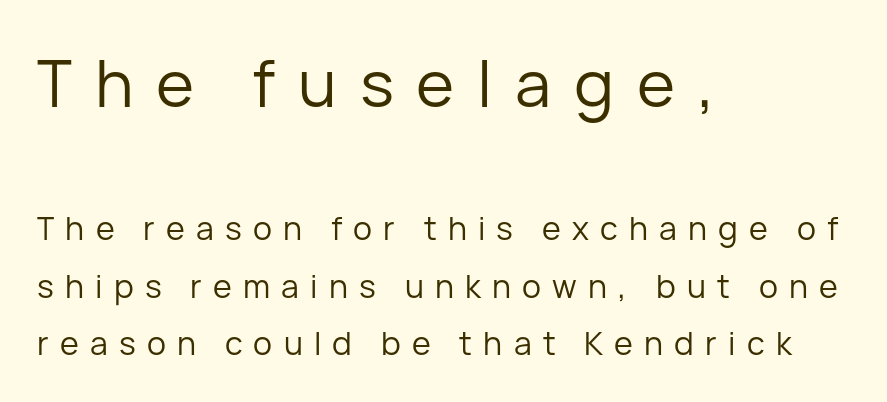
Q: Is the text bold? A: No.
Q: Is the text italic (slanted)? A: No, it is upright.
Q: Is the typeface a serif or a sans-serif typeface? A: Sans-serif.
Q: Is the text underlined? A: No.
Q: How is the paragraph aligned? A: Left-aligned.
Q: Is the spacing between letters normal or unusually wide? A: Unusually wide.
Q: Which block of text is set in a larger size, the first (top) or the second (bottom)? A: The first (top) one.
Q: Width (condensed, normal, or wide)? A: Normal.
Q: Stroke contrast? A: Low.
Q: x-height? A: Medium.
Q: Monospaced? A: No.
